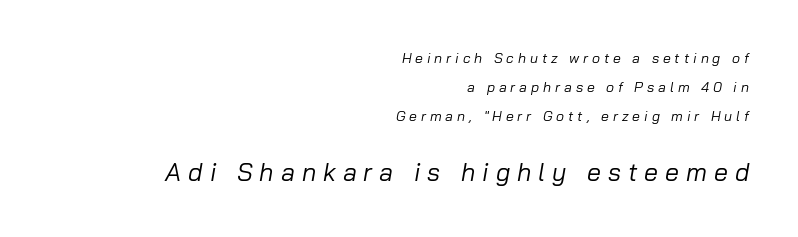
Q: Is the text bold? A: No.
Q: Is the text italic (slanted)? A: Yes, it leans right by about 10 degrees.
Q: Is the text underlined? A: No.
Q: How is the paragraph aligned? A: Right-aligned.
Q: Is the spacing between letters normal or unusually wide? A: Unusually wide.
Q: Is the spacing between lines tight, normal or loose? A: Loose.
Q: Which block of text is set in a larger size, the first (top) or the second (bottom)? A: The second (bottom) one.
